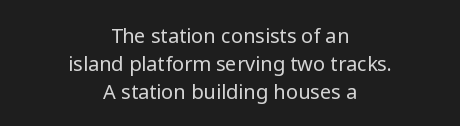
Q: Is the text bold? A: No.
Q: Is the text italic (slanted)? A: No, it is upright.
Q: Is the text underlined? A: No.
Q: How is the paragraph aligned? A: Centered.
Q: Is the spacing between letters normal or unusually wide? A: Normal.
Q: Is the spacing between lines tight, normal or loose? A: Normal.
